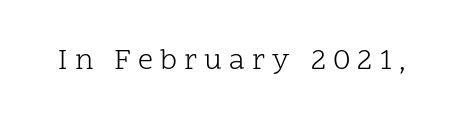
{"serif": "yes", "italic": "no", "bold": "no", "weight": "light", "width": "normal", "stroke_contrast": "low", "x_height": "medium", "monospaced": "no", "underline": "no", "letter_spacing": "wide", "letter_spacing_em": 0.23, "glyph_px": 30}
